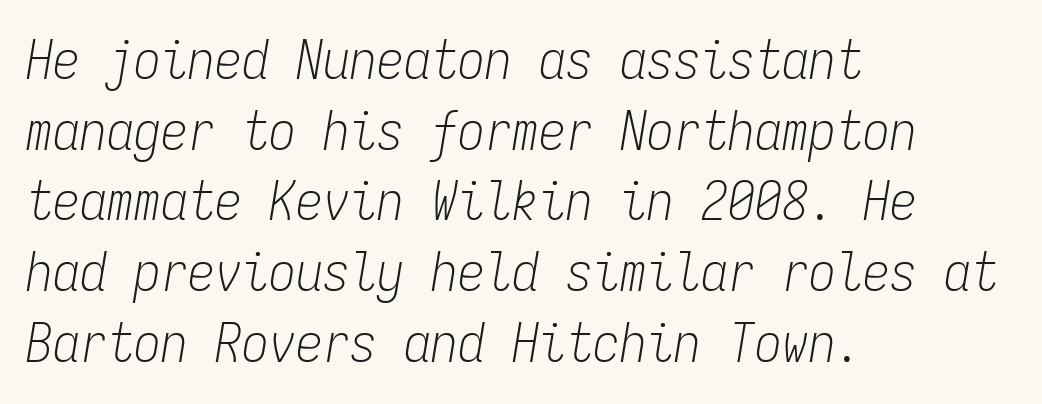
The image shows 54 px light, condensed type, italic (leaning right), monospaced; set left-aligned, normal line spacing (1.31x), normal letter spacing, not underlined; low stroke contrast and a medium x-height.
